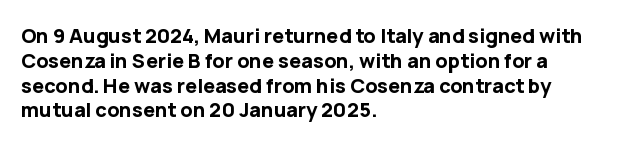
{"italic": "no", "bold": "yes", "underline": "no", "align": "left", "line_spacing_ratio": 1.24, "letter_spacing": "normal", "letter_spacing_em": 0.0, "glyph_px": 20}
